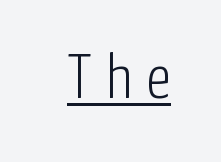
Q: Is the text bold? A: No.
Q: Is the text italic (slanted)? A: No, it is upright.
Q: Is the typeface a serif or a sans-serif typeface? A: Sans-serif.
Q: Is the text underlined? A: Yes.
Q: Is the spacing between letters normal or unusually wide? A: Unusually wide.
Q: Width (condensed, normal, or wide)? A: Condensed.
Q: Stroke contrast? A: Low.
Q: x-height? A: Medium.
Q: Monospaced? A: No.
